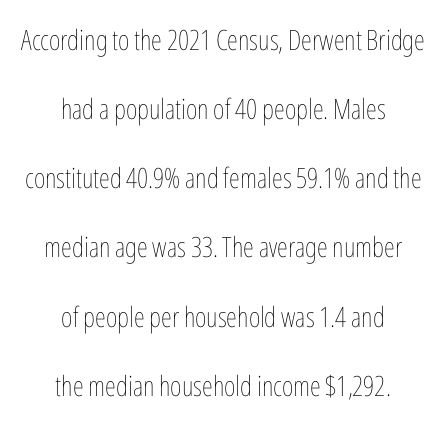
The image shows 28 px thin, condensed type, upright; set centered, loose line spacing (2.47x), normal letter spacing, not underlined; low stroke contrast and a medium x-height.
